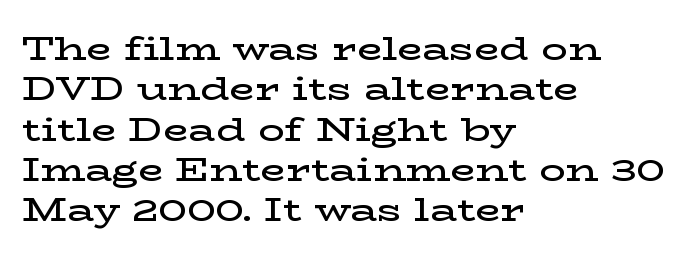
{"serif": "yes", "italic": "no", "bold": "semi", "weight": "semibold", "width": "wide", "stroke_contrast": "low", "x_height": "medium", "monospaced": "no", "underline": "no", "align": "left", "line_spacing_ratio": 1.22, "letter_spacing": "normal", "letter_spacing_em": 0.0, "glyph_px": 33}
